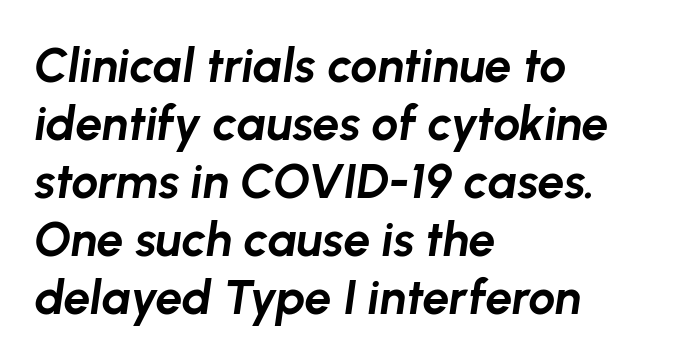
The face used here has the dense, thick strokes of a bold. Nothing unusual about the tracking: characters are spaced as the font intends. Think of a printed novel: that variable character pitch is what you see here. Plain, unruled lines of type. Italic? Definitely — the glyphs are oblique.
